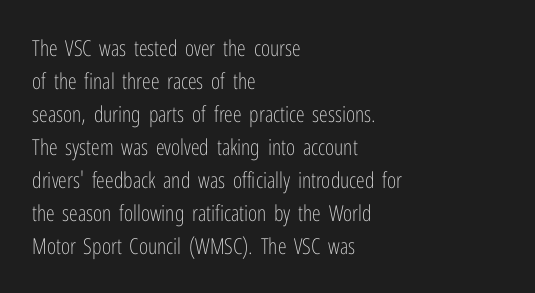
In terms of leading, this rendering sits right in the middle. Quick note: not italic, upright. Stems here are at most as thick as an everyday book face. Letter spacing: default.
